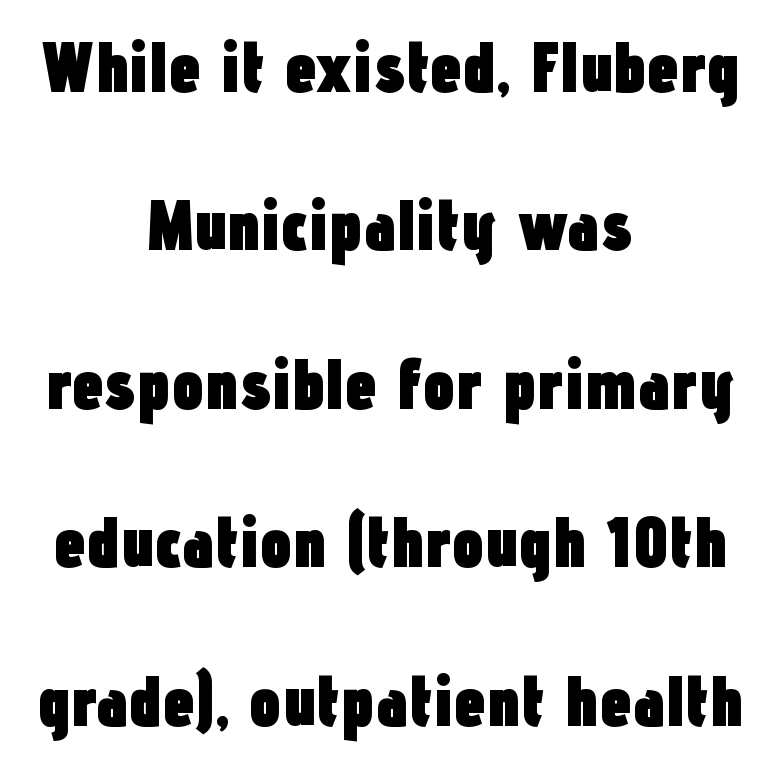
The image shows 72 px heavy, condensed sans-serif type, upright; set centered, loose line spacing (2.2x), normal letter spacing, not underlined; low stroke contrast and a medium x-height.
